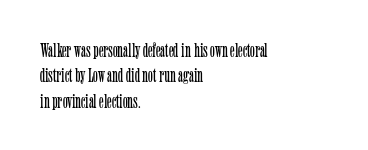
The rows are spaced the way most documents space them. Weight: in the light-to-regular range. Each word holds together tightly as a unit, with standard inter-letter gaps. Nobody drew a line under any word here.
